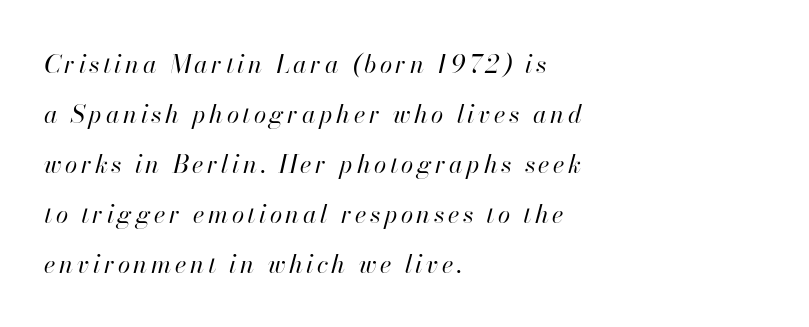
{"italic": "yes", "lean": "right", "slant_degrees": 13, "bold": "no", "underline": "no", "align": "left", "line_spacing": "loose", "line_spacing_ratio": 2.0, "glyph_px": 25}
